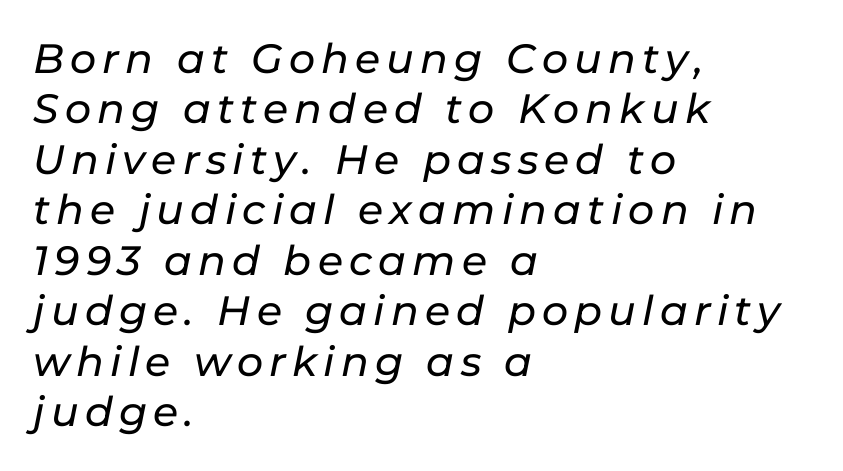
The image shows 41 px text type, italic (leaning right); set left-aligned, line spacing 1.23x, not underlined; low stroke contrast and a medium x-height.
